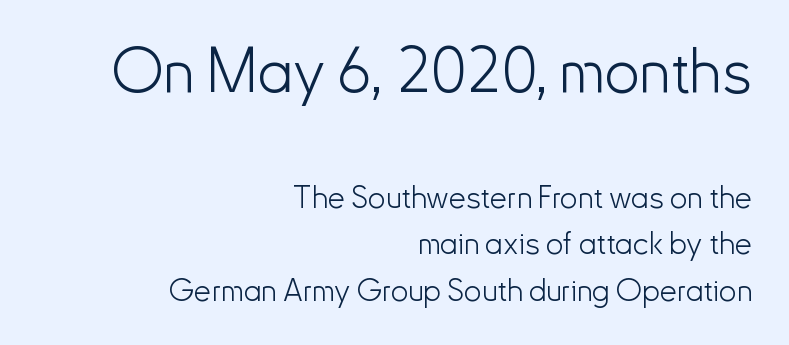
The image shows 62 px light sans-serif type, upright; set right-aligned, normal line spacing (1.5x), normal letter spacing, not underlined; the first (top) block is 2.0x larger; low stroke contrast and a small x-height.
